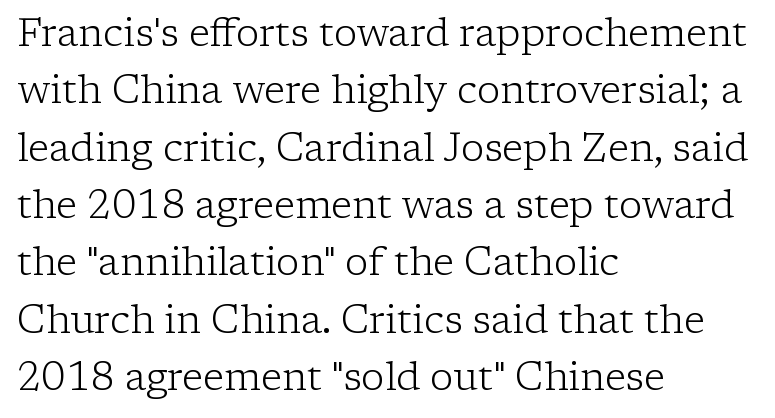
A bare baseline throughout the passage. Nobody touched the tracking dial on this one. Here the designer chose a conventional face with non-uniform glyph widths. Left-aligned paragraph, ragged on the right. This is serif lettering, the kind often seen in printed books. Counters stay open thanks to moderate or lighter strokes.
